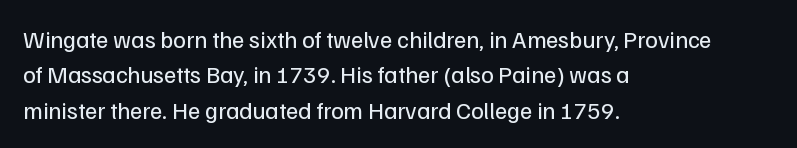
{"italic": "no", "bold": "no", "underline": "no", "align": "left", "line_spacing": "normal", "line_spacing_ratio": 1.47, "letter_spacing": "normal", "letter_spacing_em": 0.0, "glyph_px": 24}
